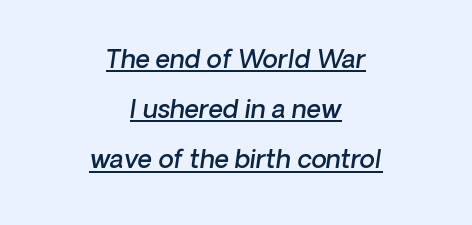
Leftover space on each line is divided equally before and after the words. Is the letter spacing exaggerated? No — it looks like the ordinary default. Successive baselines arrive slowly, with a big drop between each. Honestly, the underline is the first thing you notice here. Typographic density is moderately raised because the face is semibold.
